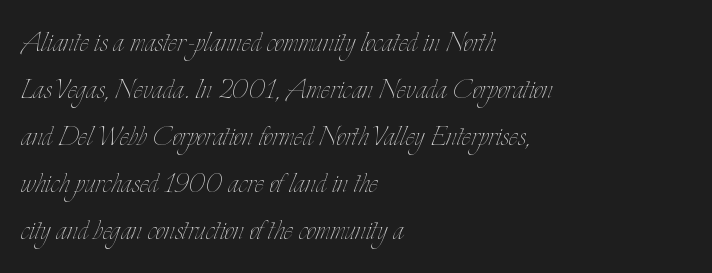
The image shows 35 px thin, condensed type; set left-aligned, normal line spacing (1.34x), normal letter spacing, not underlined; low stroke contrast and a small x-height.
